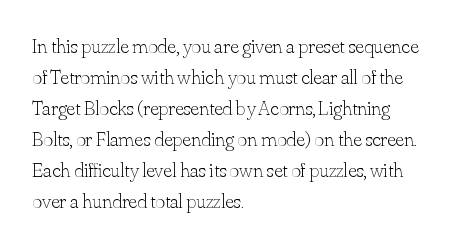
The image shows 21 px text type, upright; set left-aligned, normal line spacing (1.48x), normal letter spacing, not underlined.
